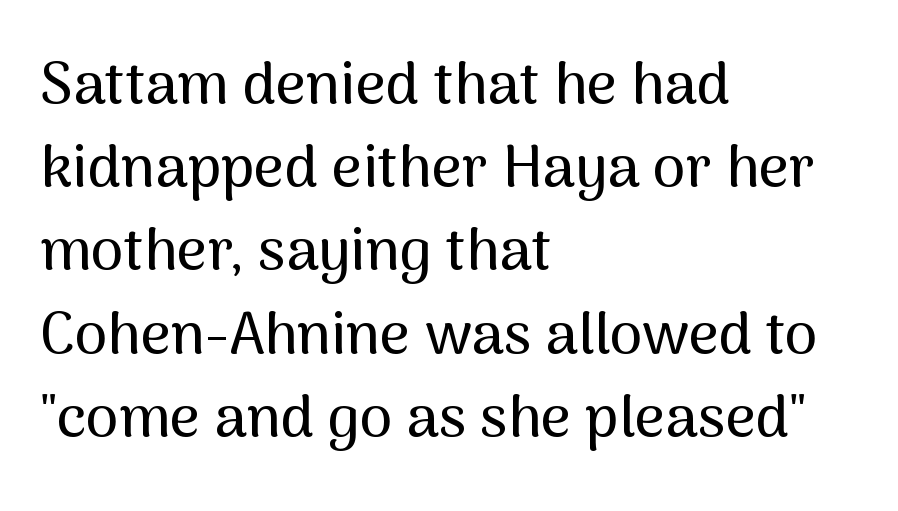
{"serif": "no", "italic": "no", "width": "normal", "stroke_contrast": "medium", "x_height": "medium", "monospaced": "no", "underline": "no", "align": "left", "line_spacing": "normal", "line_spacing_ratio": 1.41, "letter_spacing": "normal", "letter_spacing_em": 0.0, "glyph_px": 59}
